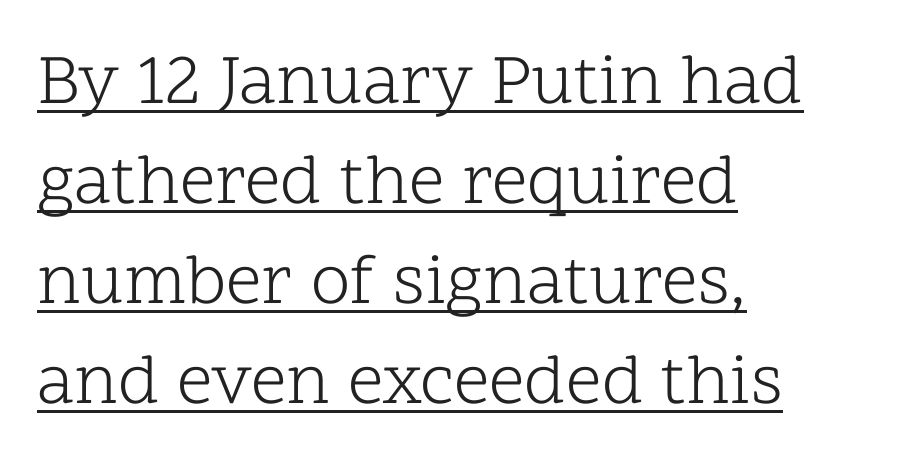
The image shows 71 px light serif type, upright; set left-aligned, normal line spacing (1.41x), normal letter spacing, underlined; low stroke contrast and a medium x-height.
